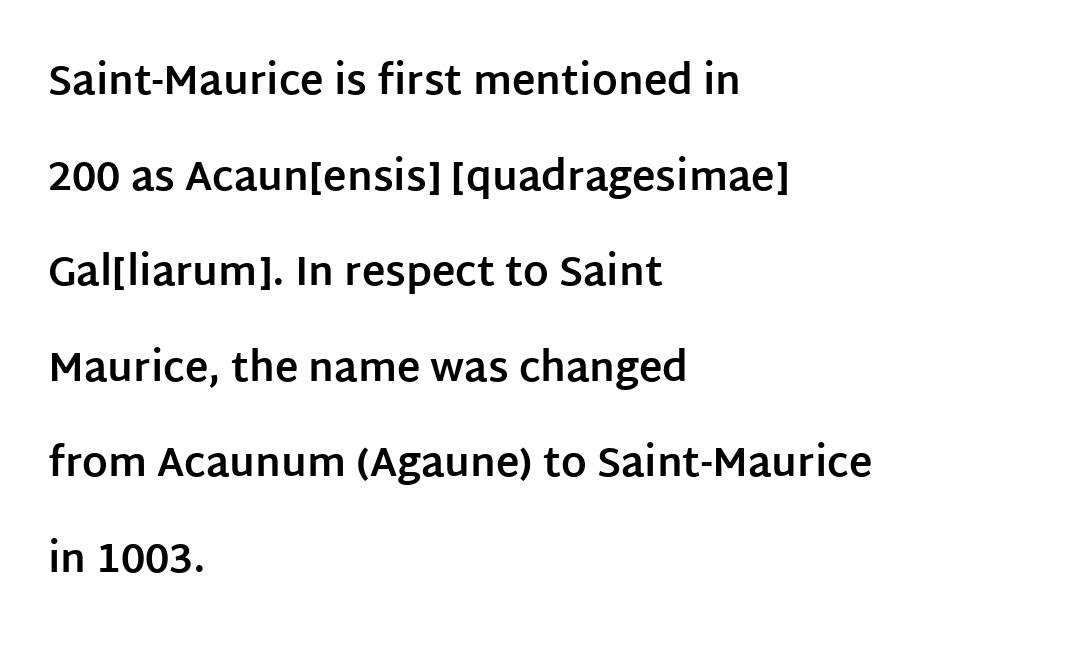
{"serif": "no", "italic": "no", "bold": "yes", "weight": "bold", "width": "normal", "stroke_contrast": "low", "x_height": "large", "monospaced": "no", "underline": "no", "align": "left", "line_spacing": "loose", "line_spacing_ratio": 2.39, "letter_spacing": "normal", "letter_spacing_em": 0.0, "glyph_px": 40}
